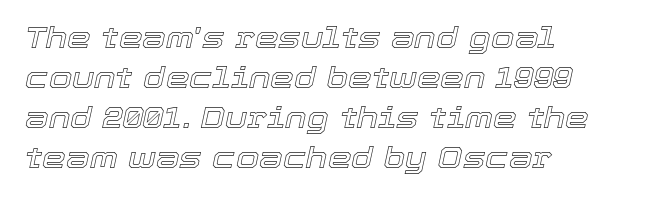
The image shows 30 px text type, italic (leaning right); set left-aligned, normal line spacing (1.33x), normal letter spacing, not underlined; a medium x-height.
